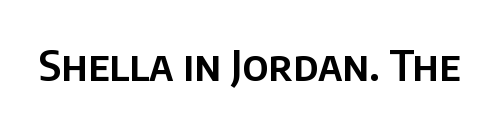
The image shows 42 px sans-serif type, upright; set normal letter spacing, not underlined; low stroke contrast and a large x-height.
